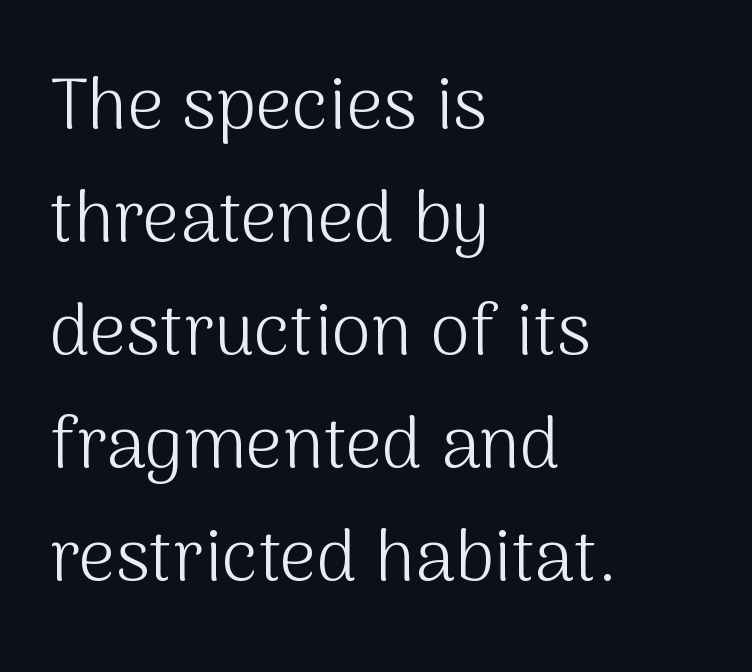
The image shows 72 px light sans-serif type, upright; set left-aligned, normal line spacing (1.57x), normal letter spacing, not underlined; medium stroke contrast and a medium x-height.
